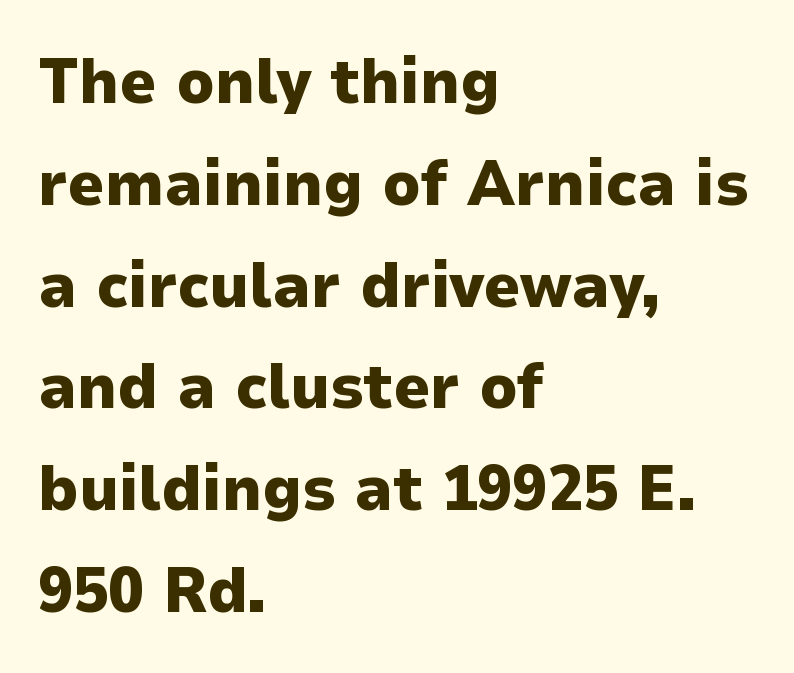
The rendering uses a bold face; every stroke is thick and dark. This is sans-serif lettering, the kind often seen on screens and signage. These lines sit exactly where default settings would place them. These lines stack with their left ends in a neat column. The space beneath each line is pristine and unruled.
